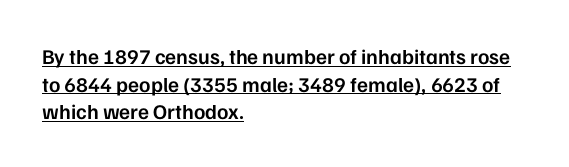
The image shows 21 px text type, upright; set left-aligned, normal line spacing (1.32x), normal letter spacing, underlined.
